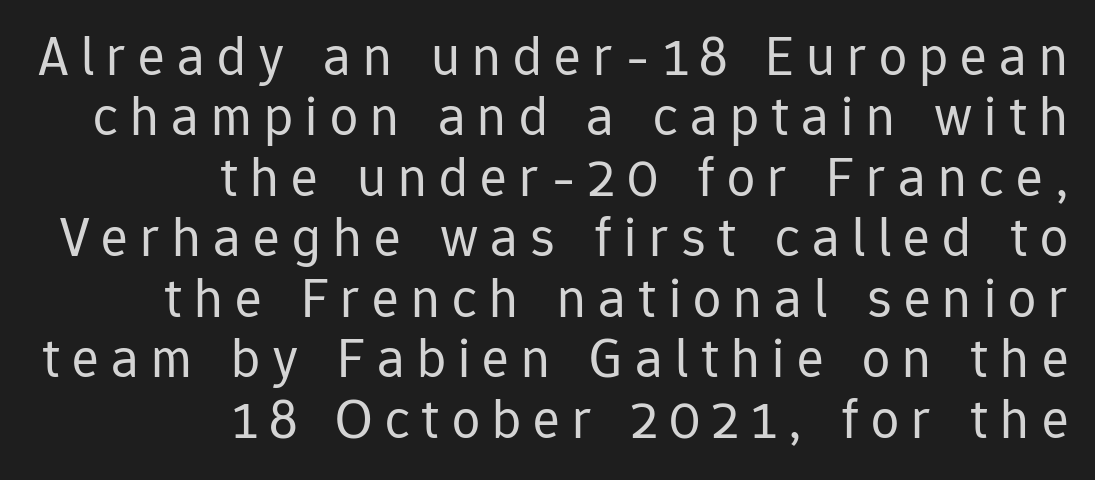
{"serif": "no", "italic": "no", "bold": "no", "weight": "regular", "width": "normal", "stroke_contrast": "low", "x_height": "medium", "monospaced": "no", "underline": "no", "align": "right", "line_spacing": "tight", "line_spacing_ratio": 1.08, "letter_spacing": "wide", "letter_spacing_em": 0.22, "glyph_px": 56}
